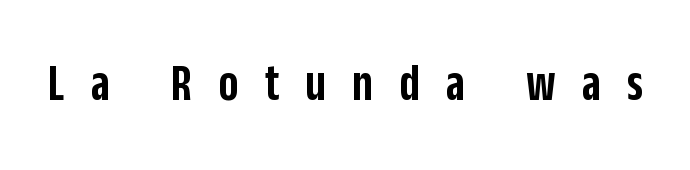
{"serif": "no", "italic": "no", "bold": "semi", "weight": "semibold", "width": "condensed", "stroke_contrast": "low", "x_height": "large", "monospaced": "no", "underline": "no", "letter_spacing": "wide", "letter_spacing_em": 0.49, "glyph_px": 53}
